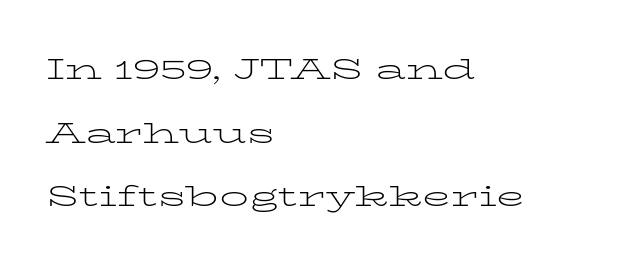
The passage shown has conventional tracking throughout. Each letter keeps its own natural width here, so spacing adapts to shape. Notice how the passage keeps a crisp vertical edge on the left only. Unlike a clean sans, this face finishes its strokes with serifs.
